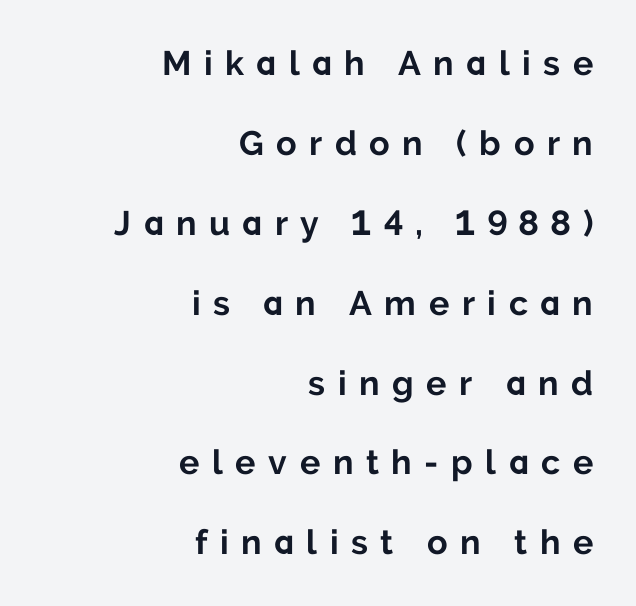
Q: Is the text bold? A: Yes.
Q: Is the text italic (slanted)? A: No, it is upright.
Q: Is the typeface a serif or a sans-serif typeface? A: Sans-serif.
Q: Is the text underlined? A: No.
Q: How is the paragraph aligned? A: Right-aligned.
Q: Is the spacing between letters normal or unusually wide? A: Unusually wide.
Q: Is the spacing between lines tight, normal or loose? A: Loose.
Q: Width (condensed, normal, or wide)? A: Normal.
Q: Stroke contrast? A: Low.
Q: x-height? A: Medium.
Q: Monospaced? A: No.
